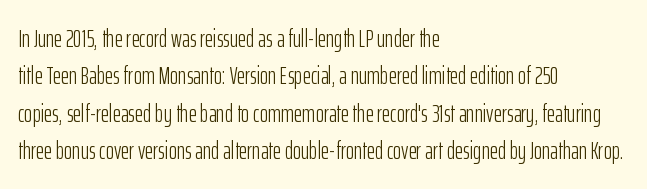
The image shows 25 px text type, upright; set left-aligned, normal line spacing (1.5x), normal letter spacing, not underlined.
